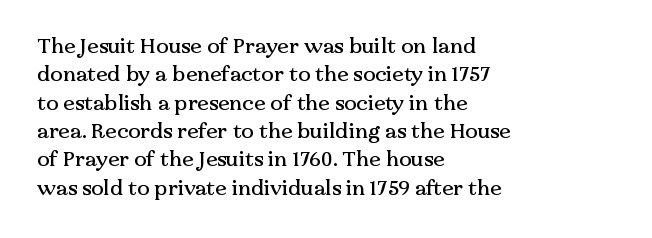
Q: Is the text italic (slanted)? A: No, it is upright.
Q: Is the text underlined? A: No.
Q: How is the paragraph aligned? A: Left-aligned.
Q: Is the spacing between letters normal or unusually wide? A: Normal.
Q: Is the spacing between lines tight, normal or loose? A: Normal.
